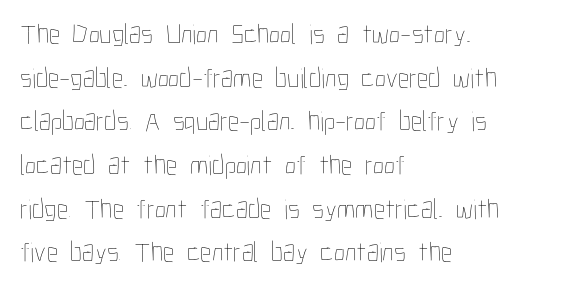
Q: Is the text bold? A: No.
Q: Is the text italic (slanted)? A: No, it is upright.
Q: Is the text underlined? A: No.
Q: How is the paragraph aligned? A: Left-aligned.
Q: Is the spacing between letters normal or unusually wide? A: Normal.
Q: Is the spacing between lines tight, normal or loose? A: Normal.
Q: Width (condensed, normal, or wide)? A: Condensed.
Q: Stroke contrast? A: Low.
Q: x-height? A: Medium.
Q: Monospaced? A: No.
